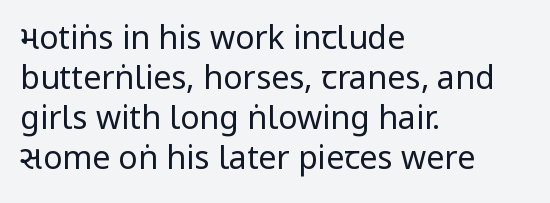
Between one letter and the next there's only the usual sliver of space. Each line starts at the same left margin while the right side varies. The typesetting does not lean heavy: it is not bold. Posture: upright roman.
